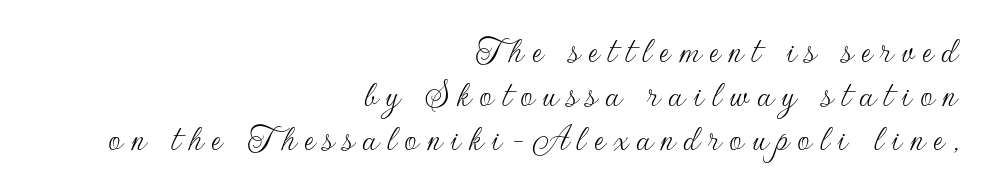
The image shows 40 px thin sans-serif type; set right-aligned, tight line spacing (1.1x), unusually wide letter spacing (+0.21 em), not underlined; low stroke contrast and a small x-height.
